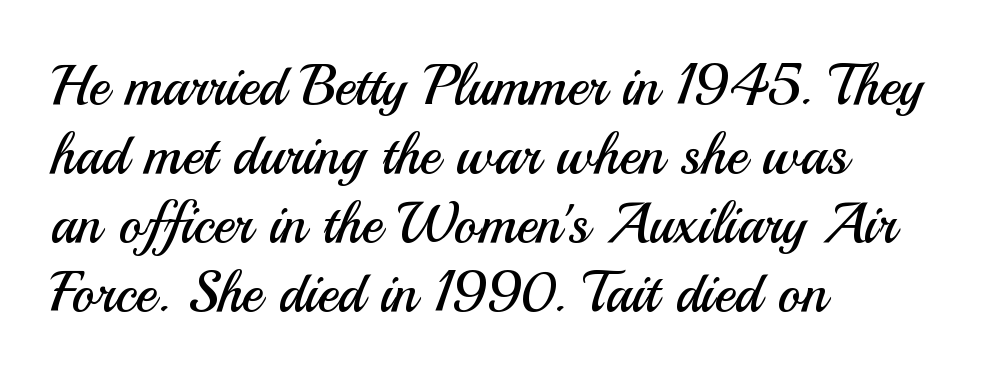
Q: Is the text bold? A: No.
Q: Is the text italic (slanted)? A: Yes.
Q: Is the typeface a serif or a sans-serif typeface? A: Sans-serif.
Q: Is the text underlined? A: No.
Q: How is the paragraph aligned? A: Left-aligned.
Q: Is the spacing between letters normal or unusually wide? A: Normal.
Q: Width (condensed, normal, or wide)? A: Normal.
Q: Stroke contrast? A: Medium.
Q: x-height? A: Small.
Q: Monospaced? A: No.
